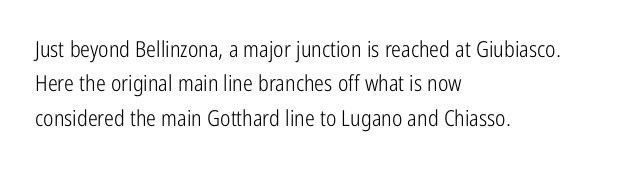
{"italic": "no", "bold": "no", "underline": "no", "align": "left", "line_spacing": "normal", "line_spacing_ratio": 1.56, "letter_spacing": "normal", "letter_spacing_em": 0.0, "glyph_px": 22}
